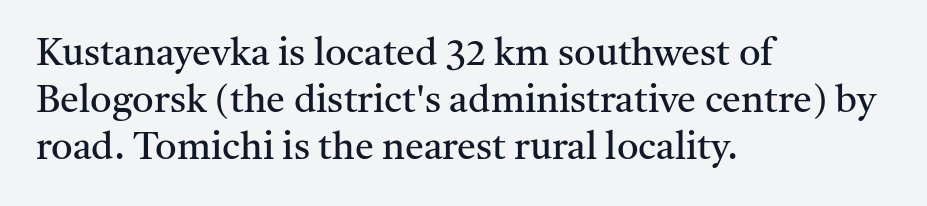
Nothing heavy about these letters — not bold at all. Descenders are the only things crossing below the line. Small tapered or slab feet sit at the stroke ends, so this counts as serif. Quick note: not italic, upright. Proportional: the letters do not fall into vertical columns. A student would call this left alignment; a typographer would say flush left, rag right.
